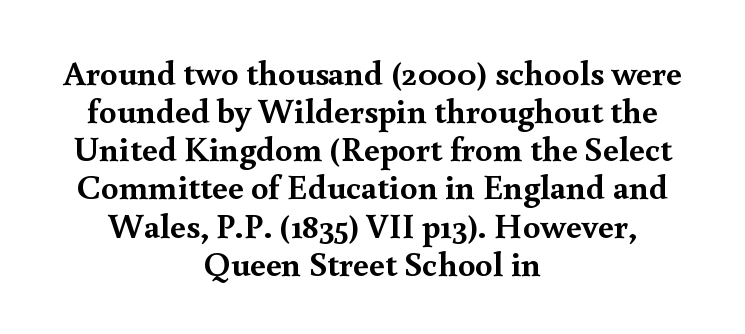
Q: Is the text bold? A: Yes.
Q: Is the text italic (slanted)? A: No, it is upright.
Q: Is the typeface a serif or a sans-serif typeface? A: Serif.
Q: Is the text underlined? A: No.
Q: How is the paragraph aligned? A: Centered.
Q: Is the spacing between letters normal or unusually wide? A: Normal.
Q: Is the spacing between lines tight, normal or loose? A: Tight.
Q: Width (condensed, normal, or wide)? A: Normal.
Q: x-height? A: Small.
Q: Monospaced? A: No.
